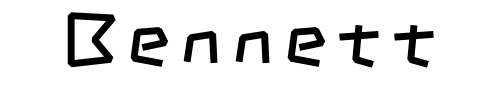
Nothing sits at the stroke ends, so this counts as sans-serif. The font is comparable to plain body text, perhaps lighter. A typesetter would call this proportional, since set widths differ per character. Type without underlining.
